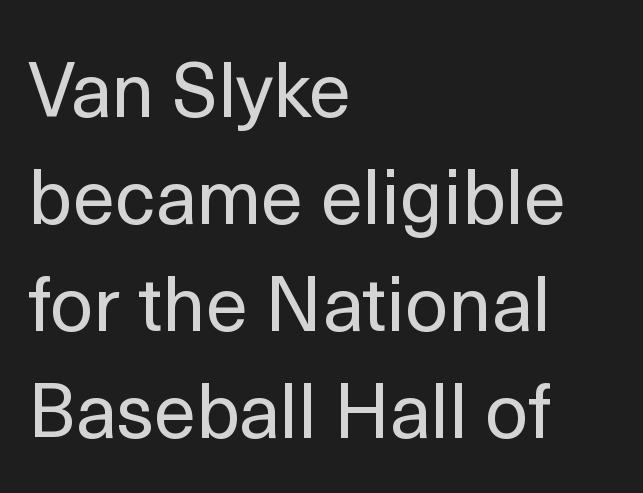
The font's upright variant was chosen for this text. The paragraph shown leans on its left margin. Notice how descenders clear the ascenders below comfortably — that's standard leading. No extra tracking has been applied to these lines.
